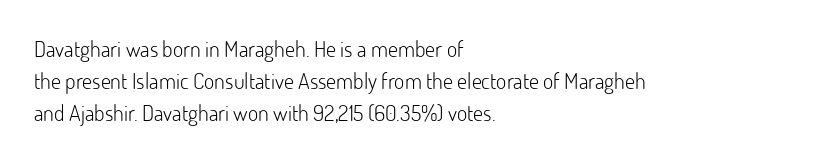
This sample uses an upright cut, with every glyph sitting square on the baseline. Check the space under the baseline: it is left empty. These lines are set flush left with a ragged right edge. Weight: not bold — regular or lighter.
